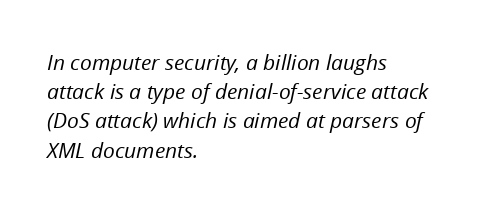
The glyphs are unaccompanied by any horizontal stroke below them. This sample uses plain, unmodified letter spacing. Italic? Definitely — the glyphs are oblique. Bold? No — there's no thickening of the strokes. If you drew a ruler down the left edge, every line would touch it.
